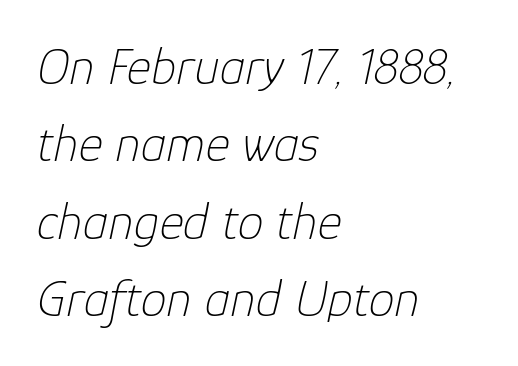
{"italic": "yes", "lean": "right", "slant_degrees": 12, "bold": "no", "weight": "thin", "width": "normal", "stroke_contrast": "low", "x_height": "medium", "monospaced": "no", "underline": "no", "align": "left", "line_spacing": "normal", "line_spacing_ratio": 1.49, "letter_spacing": "normal", "letter_spacing_em": 0.0, "glyph_px": 52}
